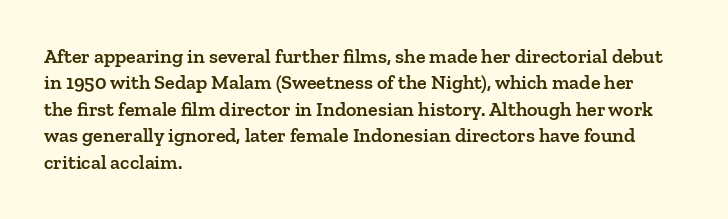
Q: Is the text bold? A: Semi-bold.
Q: Is the text italic (slanted)? A: No, it is upright.
Q: Is the text underlined? A: No.
Q: How is the paragraph aligned? A: Left-aligned.
Q: Is the spacing between letters normal or unusually wide? A: Normal.
Q: Is the spacing between lines tight, normal or loose? A: Normal.
